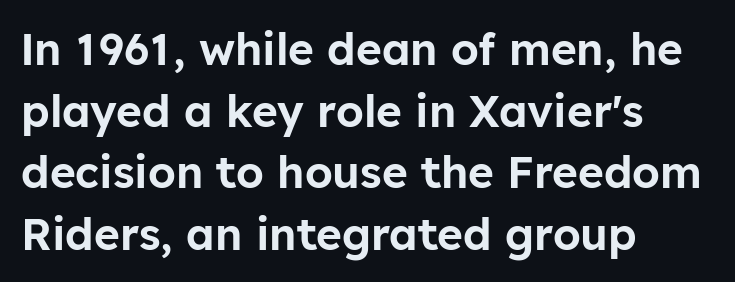
Q: Is the text italic (slanted)? A: No, it is upright.
Q: Is the typeface a serif or a sans-serif typeface? A: Sans-serif.
Q: Is the text underlined? A: No.
Q: How is the paragraph aligned? A: Left-aligned.
Q: Is the spacing between letters normal or unusually wide? A: Normal.
Q: Is the spacing between lines tight, normal or loose? A: Normal.
Q: Width (condensed, normal, or wide)? A: Normal.
Q: Stroke contrast? A: Low.
Q: x-height? A: Medium.
Q: Monospaced? A: No.
